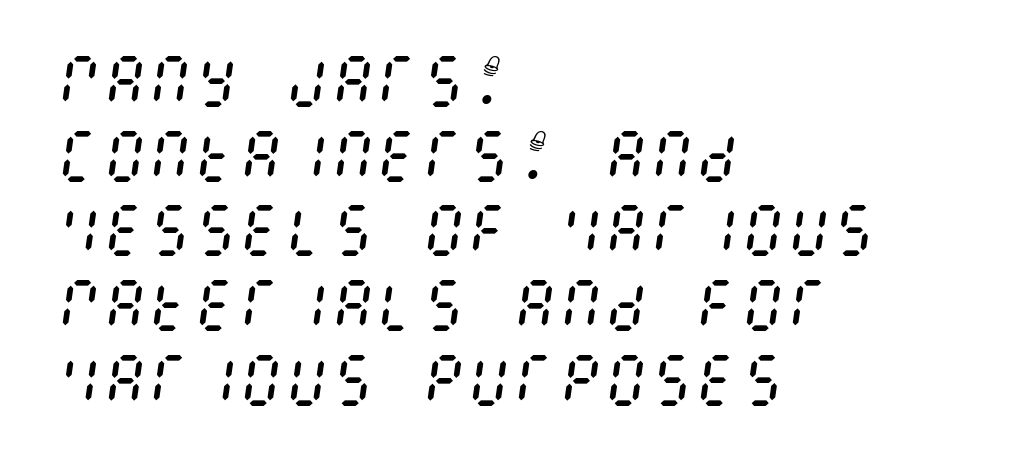
The image shows 57 px regular-weight, condensed type, italic (leaning right); set left-aligned, normal line spacing (1.31x), normal letter spacing, not underlined; medium stroke contrast and a large x-height.
